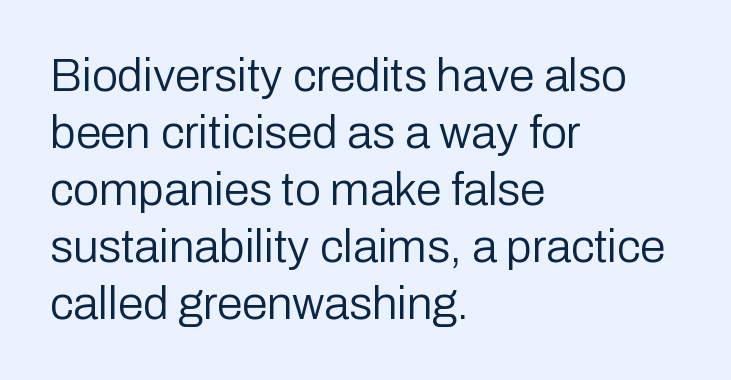
The image shows 46 px regular-weight sans-serif type, upright; set left-aligned, line spacing 1.24x, normal letter spacing, not underlined; low stroke contrast and a medium x-height.
